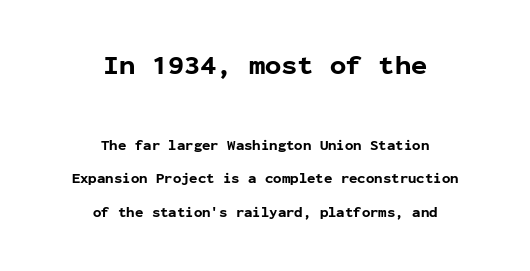
{"italic": "no", "bold": "yes", "underline": "no", "align": "center", "line_spacing": "loose", "line_spacing_ratio": 2.41, "letter_spacing": "normal", "letter_spacing_em": 0.0, "larger_block": "first", "size_ratio": 1.93, "glyph_px": 27}
